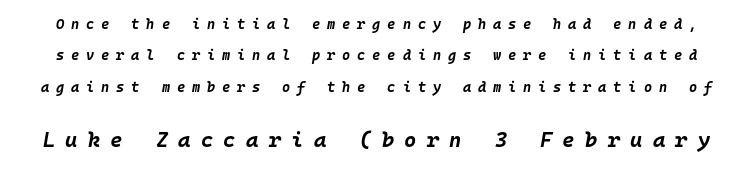
Q: Is the text bold? A: Yes.
Q: Is the text italic (slanted)? A: Yes, it leans right by about 10 degrees.
Q: Is the text underlined? A: No.
Q: Is the spacing between letters normal or unusually wide? A: Unusually wide.
Q: Is the spacing between lines tight, normal or loose? A: Loose.
Q: Which block of text is set in a larger size, the first (top) or the second (bottom)? A: The second (bottom) one.
